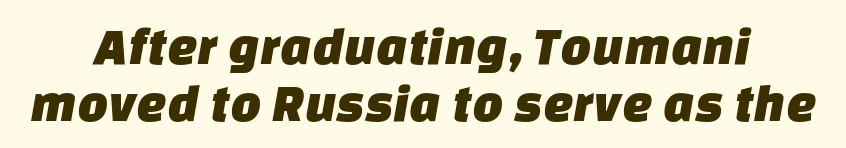
The image shows 54 px sans-serif type; set centered, tight line spacing (1.06x), normal letter spacing, not underlined; low stroke contrast and a large x-height.
